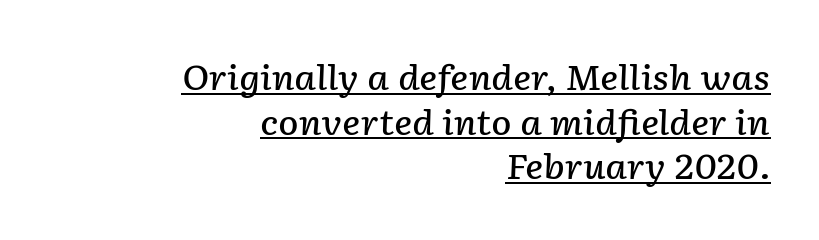
The image shows 34 px semibold type, italic (leaning right); set right-aligned, normal line spacing (1.31x), normal letter spacing, underlined; low stroke contrast and a medium x-height.
